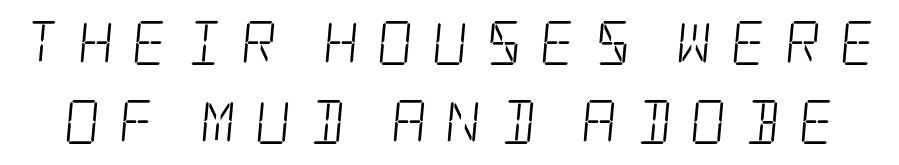
{"serif": "yes", "bold": "no", "weight": "light", "width": "condensed", "stroke_contrast": "low", "x_height": "large", "underline": "no", "line_spacing_ratio": 1.79, "letter_spacing": "wide", "letter_spacing_em": 0.42, "glyph_px": 44}
